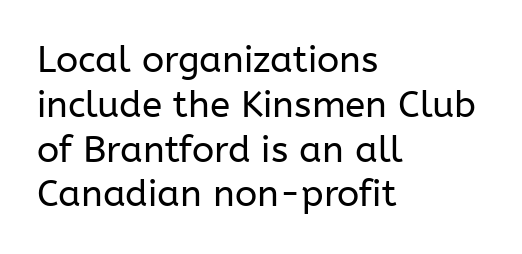
Q: Is the text bold? A: No.
Q: Is the text italic (slanted)? A: No, it is upright.
Q: Is the typeface a serif or a sans-serif typeface? A: Sans-serif.
Q: Is the text underlined? A: No.
Q: How is the paragraph aligned? A: Left-aligned.
Q: Is the spacing between letters normal or unusually wide? A: Normal.
Q: Width (condensed, normal, or wide)? A: Normal.
Q: Stroke contrast? A: Low.
Q: x-height? A: Medium.
Q: Monospaced? A: No.
